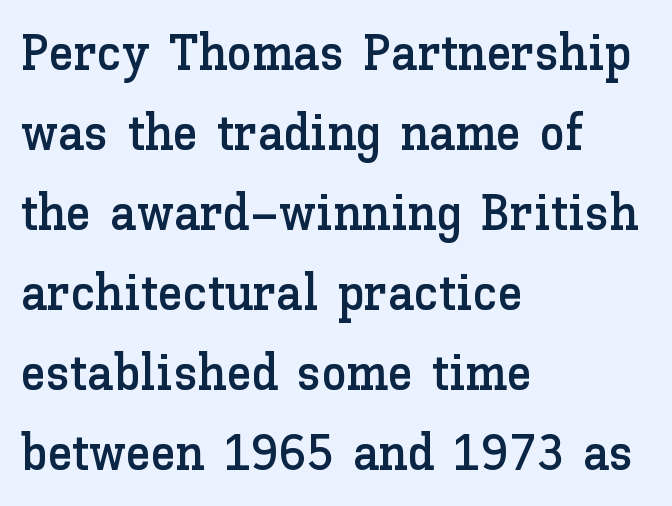
Q: Is the text italic (slanted)? A: No, it is upright.
Q: Is the text underlined? A: No.
Q: How is the paragraph aligned? A: Left-aligned.
Q: Is the spacing between letters normal or unusually wide? A: Normal.
Q: Is the spacing between lines tight, normal or loose? A: Normal.
Q: Width (condensed, normal, or wide)? A: Normal.
Q: Stroke contrast? A: Low.
Q: x-height? A: Medium.
Q: Monospaced? A: No.
